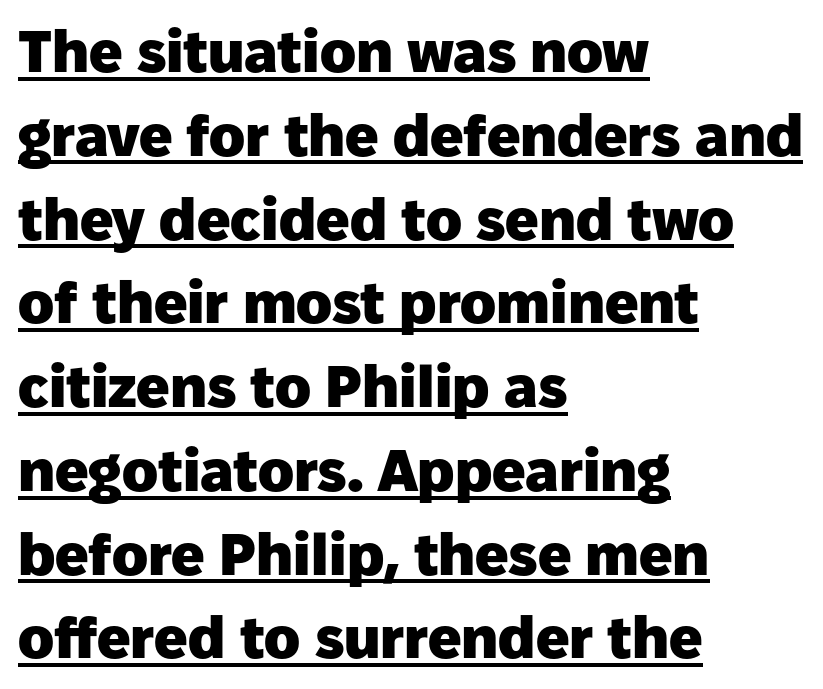
Q: Is the text bold? A: Yes.
Q: Is the text italic (slanted)? A: No, it is upright.
Q: Is the typeface a serif or a sans-serif typeface? A: Sans-serif.
Q: Is the text underlined? A: Yes.
Q: How is the paragraph aligned? A: Left-aligned.
Q: Is the spacing between letters normal or unusually wide? A: Normal.
Q: Is the spacing between lines tight, normal or loose? A: Normal.
Q: Width (condensed, normal, or wide)? A: Normal.
Q: Stroke contrast? A: Low.
Q: x-height? A: Medium.
Q: Monospaced? A: No.
